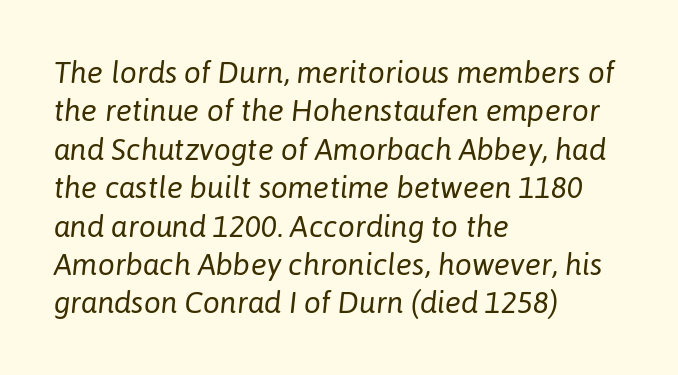
The image shows 30 px regular-weight type, italic (leaning right); set left-aligned, normal line spacing (1.28x), normal letter spacing, not underlined; low stroke contrast and a medium x-height.
